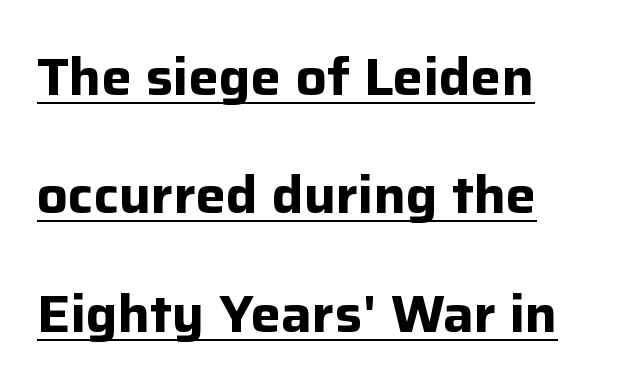
Q: Is the text bold? A: Yes.
Q: Is the text italic (slanted)? A: No, it is upright.
Q: Is the typeface a serif or a sans-serif typeface? A: Sans-serif.
Q: Is the text underlined? A: Yes.
Q: How is the paragraph aligned? A: Left-aligned.
Q: Is the spacing between letters normal or unusually wide? A: Normal.
Q: Is the spacing between lines tight, normal or loose? A: Loose.
Q: Width (condensed, normal, or wide)? A: Normal.
Q: Stroke contrast? A: Low.
Q: x-height? A: Medium.
Q: Monospaced? A: No.
